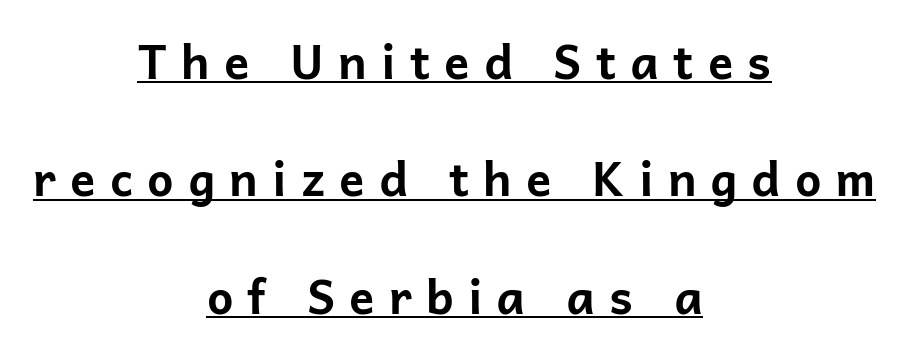
Q: Is the text bold? A: Yes.
Q: Is the text italic (slanted)? A: No, it is upright.
Q: Is the typeface a serif or a sans-serif typeface? A: Sans-serif.
Q: Is the text underlined? A: Yes.
Q: How is the paragraph aligned? A: Centered.
Q: Is the spacing between letters normal or unusually wide? A: Unusually wide.
Q: Is the spacing between lines tight, normal or loose? A: Loose.
Q: Width (condensed, normal, or wide)? A: Normal.
Q: Stroke contrast? A: Low.
Q: x-height? A: Medium.
Q: Monospaced? A: No.
